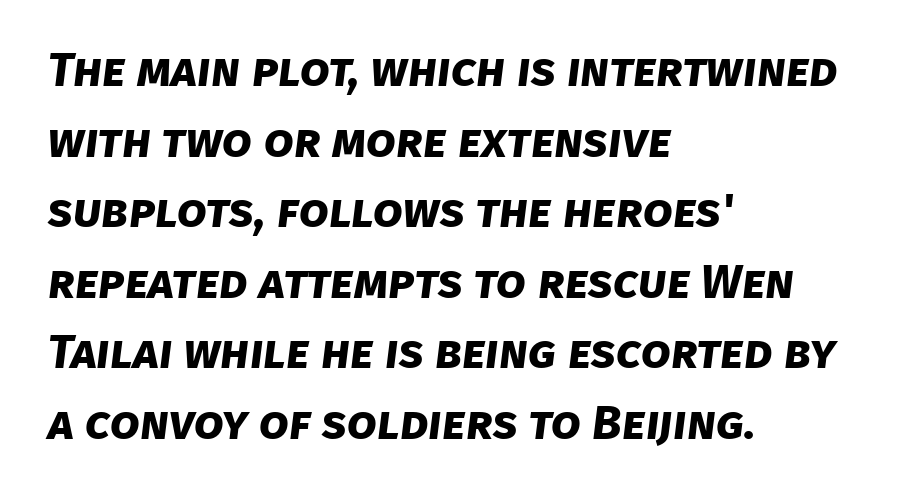
Every row of glyphs begins at an identical x-position on the left. The area under the type is left untouched. Character widths vary here, with narrow letters taking less room than wide ones. Is the letter spacing exaggerated? No — it looks like the ordinary default. The sample has been set heavy, in full bold.
